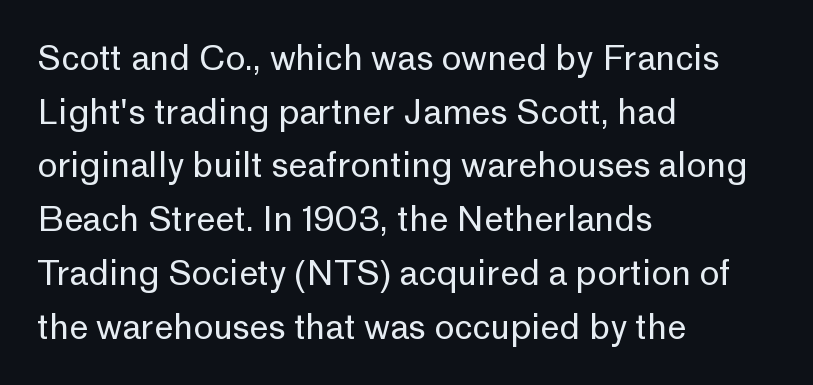
Evenly set lines give the paragraph a standard silhouette. Students, note that the glyphs here touch the page at normal intervals. Type without underlining. The strokes are not fattened; the text isn't bold. Proportional: the letters do not fall into vertical columns. This is roman type, the default non-slanted kind.
